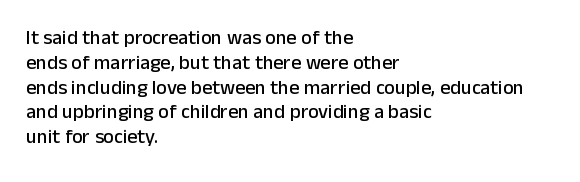
Q: Is the text italic (slanted)? A: No, it is upright.
Q: Is the text underlined? A: No.
Q: How is the paragraph aligned? A: Left-aligned.
Q: Is the spacing between letters normal or unusually wide? A: Normal.
